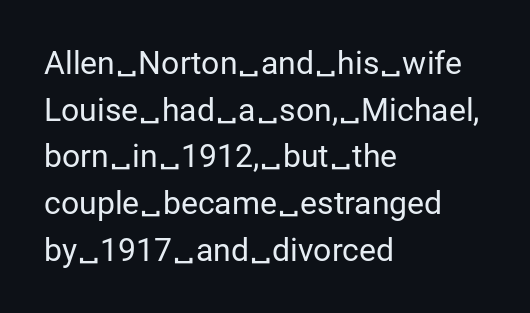
Notice how the stems are strictly vertical — no italics here. The passage shown is typeset with a sans-serif family. There is no visible air inserted between adjacent glyphs. The passage shown is not bold in any degree. Rows of type keep a routine distance in the vertical direction. Here the designer chose a conventional face with non-uniform glyph widths.
